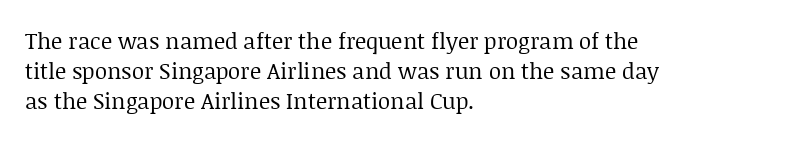
The image shows 22 px text type, upright; set left-aligned, normal line spacing (1.37x), normal letter spacing, not underlined.
